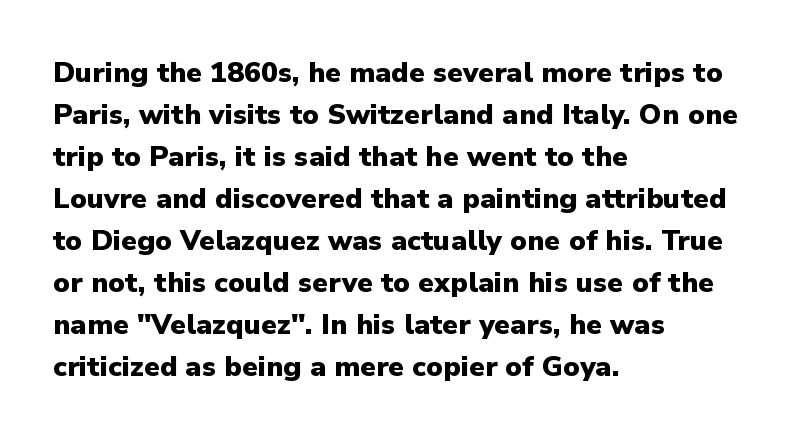
Q: Is the text bold? A: Yes.
Q: Is the text italic (slanted)? A: No, it is upright.
Q: Is the typeface a serif or a sans-serif typeface? A: Sans-serif.
Q: Is the text underlined? A: No.
Q: How is the paragraph aligned? A: Left-aligned.
Q: Is the spacing between letters normal or unusually wide? A: Normal.
Q: Is the spacing between lines tight, normal or loose? A: Normal.
Q: Width (condensed, normal, or wide)? A: Normal.
Q: Stroke contrast? A: Low.
Q: x-height? A: Medium.
Q: Monospaced? A: No.
